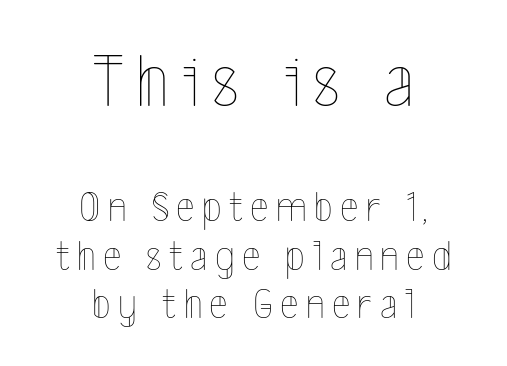
The image shows 77 px thin, condensed type, upright; set centered, tight line spacing (1.1x), not underlined; the first (top) block is 1.75x larger; a medium x-height.
